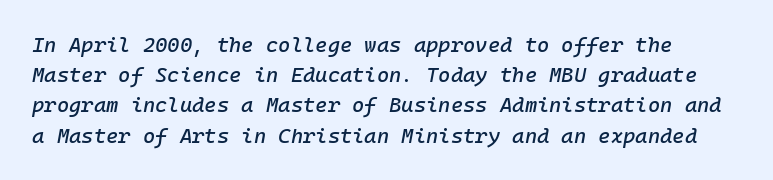
The image shows 21 px text type, italic (leaning right); set normal line spacing (1.44x), normal letter spacing, not underlined.
